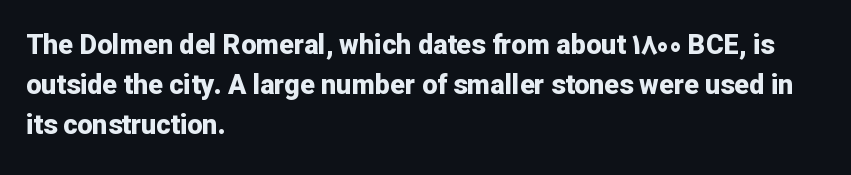
{"italic": "no", "bold": "yes", "underline": "no", "align": "left", "line_spacing": "normal", "line_spacing_ratio": 1.48, "letter_spacing": "normal", "letter_spacing_em": 0.0, "glyph_px": 27}
